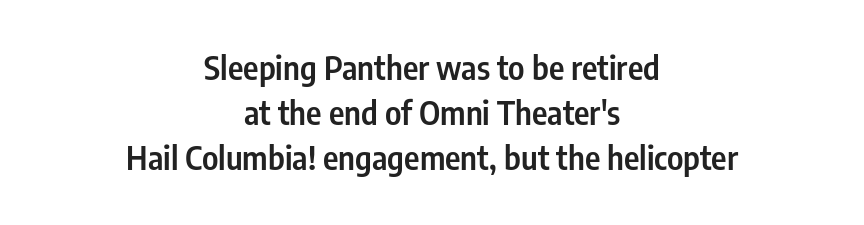
Q: Is the text bold? A: Semi-bold.
Q: Is the text italic (slanted)? A: No, it is upright.
Q: Is the typeface a serif or a sans-serif typeface? A: Sans-serif.
Q: Is the text underlined? A: No.
Q: How is the paragraph aligned? A: Centered.
Q: Is the spacing between letters normal or unusually wide? A: Normal.
Q: Is the spacing between lines tight, normal or loose? A: Normal.
Q: Width (condensed, normal, or wide)? A: Condensed.
Q: Stroke contrast? A: Low.
Q: x-height? A: Medium.
Q: Monospaced? A: No.
